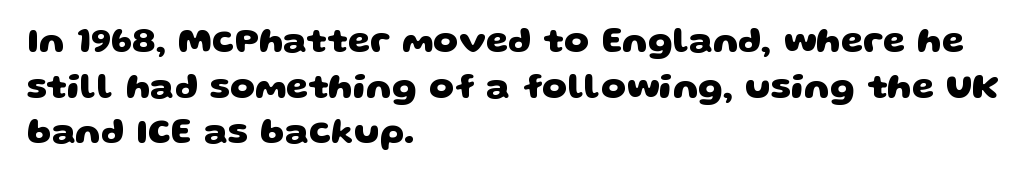
Varying glyph widths throughout — classic text-font behaviour. In terms of weight, the rendering is a true, heavy bold. Rows of type keep a routine distance in the vertical direction. The gap between lines stays unmarked. In terms of letterspacing, this is plain default setting.
